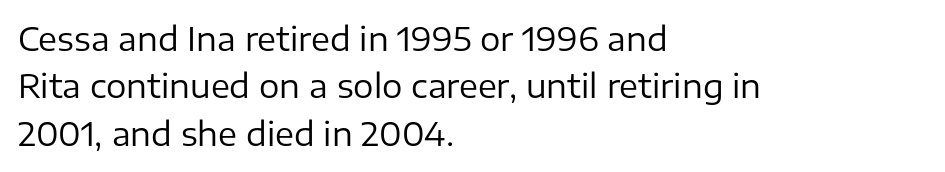
Typeset ragged right — the left edge is the straight one. Examine the stroke ends and you'll find no serifs. The strokes are not fattened; the text isn't bold. Descenders hang freely into open space. The lines sit at an ordinary, default distance from one another. The letters advance in unequal steps, a hallmark of proportional type.
